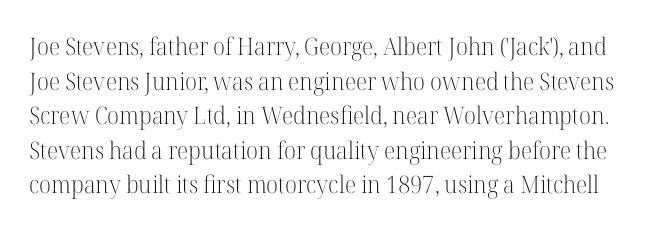
Q: Is the text bold? A: No.
Q: Is the text italic (slanted)? A: No, it is upright.
Q: Is the text underlined? A: No.
Q: Is the spacing between letters normal or unusually wide? A: Normal.
Q: Is the spacing between lines tight, normal or loose? A: Normal.
